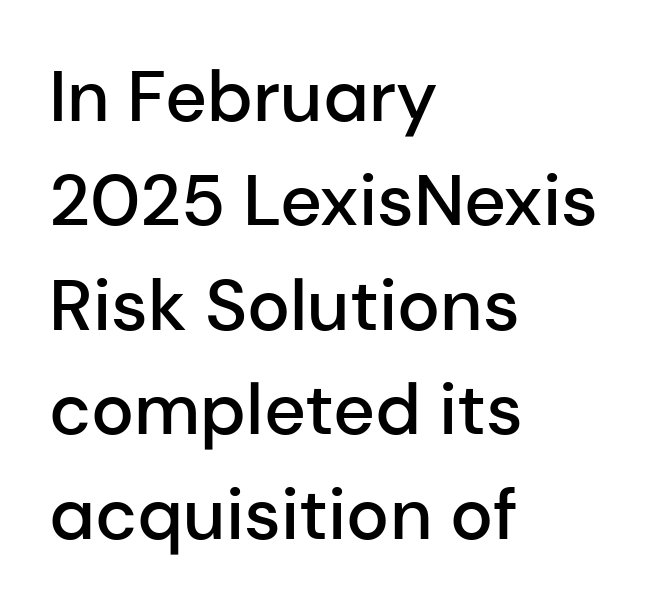
{"serif": "no", "italic": "no", "bold": "semi", "weight": "semibold", "width": "normal", "stroke_contrast": "low", "x_height": "medium", "monospaced": "no", "underline": "no", "align": "left", "line_spacing": "normal", "line_spacing_ratio": 1.45, "letter_spacing": "normal", "letter_spacing_em": 0.0, "glyph_px": 72}
